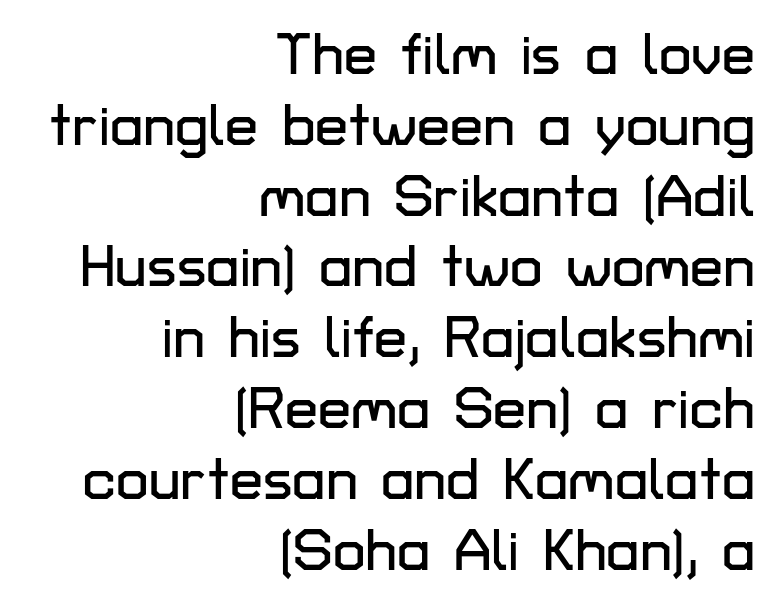
The image shows 59 px sans-serif type, upright; set right-aligned, line spacing 1.2x, normal letter spacing, not underlined; low stroke contrast and a medium x-height.
